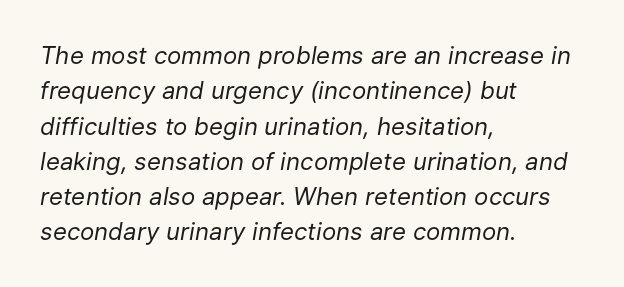
The image shows 24 px text type, italic (leaning right); set left-aligned, normal line spacing (1.47x), normal letter spacing, not underlined.
